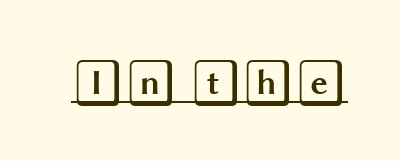
The image shows 48 px wide type, upright; set normal letter spacing, underlined; a large x-height.
